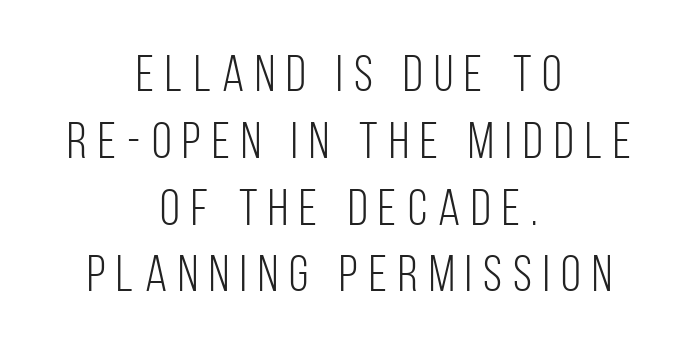
Q: Is the text bold? A: No.
Q: Is the text italic (slanted)? A: No, it is upright.
Q: Is the typeface a serif or a sans-serif typeface? A: Sans-serif.
Q: Is the text underlined? A: No.
Q: How is the paragraph aligned? A: Centered.
Q: Is the spacing between letters normal or unusually wide? A: Unusually wide.
Q: Is the spacing between lines tight, normal or loose? A: Normal.
Q: Width (condensed, normal, or wide)? A: Condensed.
Q: Stroke contrast? A: Low.
Q: x-height? A: Large.
Q: Monospaced? A: No.
